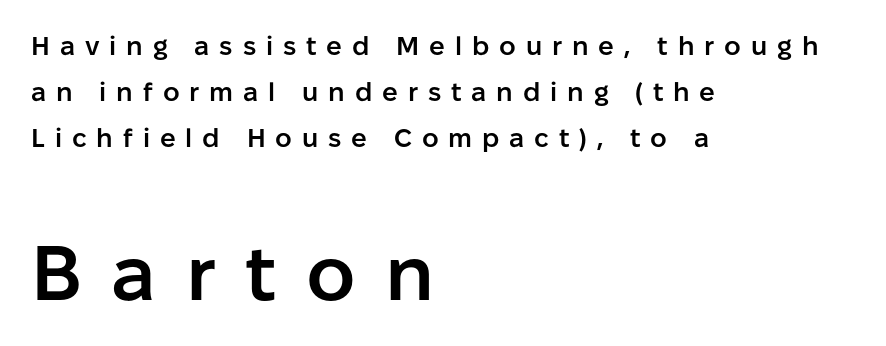
{"serif": "no", "italic": "no", "bold": "semi", "weight": "semibold", "width": "normal", "stroke_contrast": "low", "x_height": "medium", "monospaced": "no", "underline": "no", "align": "left", "line_spacing_ratio": 1.76, "letter_spacing": "wide", "letter_spacing_em": 0.38, "larger_block": "second", "size_ratio": 2.96, "glyph_px": 77}
